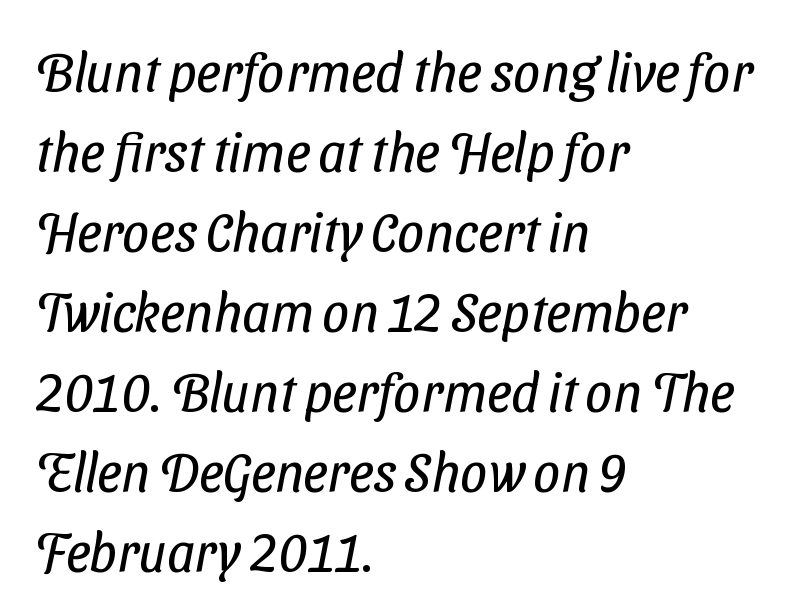
{"serif": "no", "bold": "no", "weight": "regular", "width": "condensed", "stroke_contrast": "low", "x_height": "medium", "monospaced": "no", "underline": "no", "align": "left", "line_spacing": "normal", "line_spacing_ratio": 1.48, "letter_spacing": "normal", "letter_spacing_em": 0.0, "glyph_px": 54}
